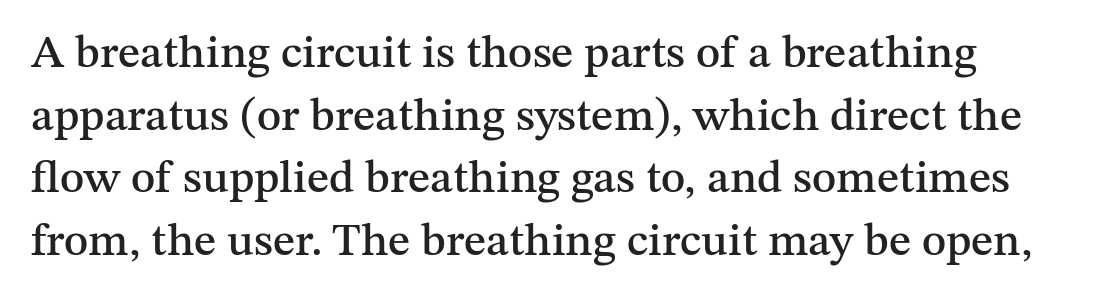
{"serif": "yes", "italic": "no", "width": "normal", "stroke_contrast": "medium", "x_height": "medium", "monospaced": "no", "underline": "no", "line_spacing": "normal", "line_spacing_ratio": 1.36, "letter_spacing": "normal", "letter_spacing_em": 0.0, "glyph_px": 46}
